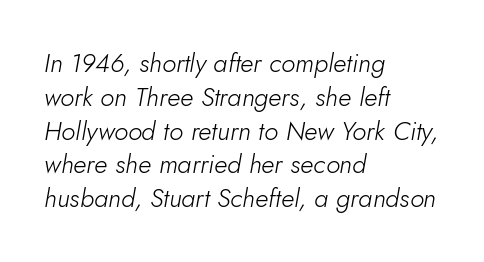
Tracking here is standard; glyphs follow each other at the usual distance. Summary of vertical rhythm: regular, with standard interline spacing. The words here are not underlined. There's an unmistakable incline to the writing here. Stroke thickness stays within the range of a standard reading face or lighter.
